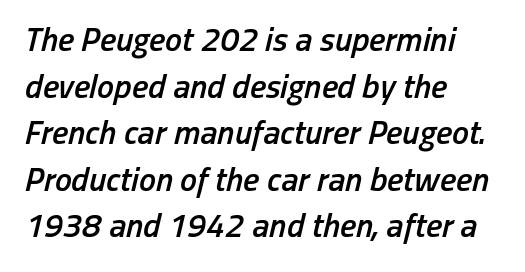
The image shows 34 px semibold, condensed type, italic (leaning right); set left-aligned, normal line spacing (1.37x), normal letter spacing, not underlined; low stroke contrast and a medium x-height.
